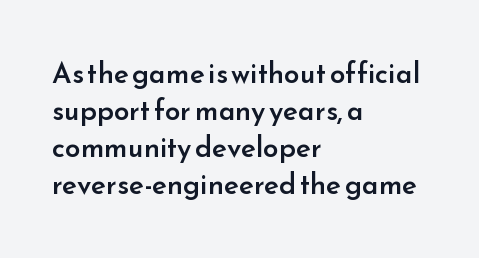
The image shows 28 px semibold sans-serif type, upright; set left-aligned, normal line spacing (1.32x), normal letter spacing, not underlined; low stroke contrast and a small x-height.
